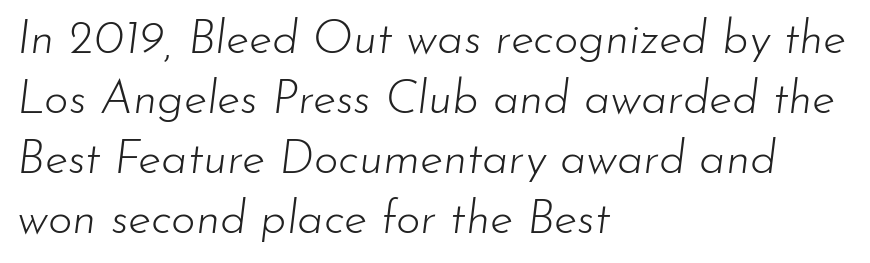
The baseline area is clear. Teacher's note: observe the even left margin — that is flush-left alignment. Spacing between characters is what you'd get straight out of the box. This sample keeps an unexceptional amount of space between lines. Bold? No — there's no thickening of the strokes.
